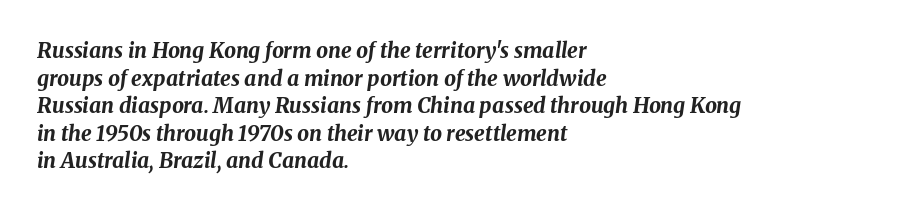
Lines of text with bare space underneath. Look at the stroke-to-counter ratio: heavy, a bold. Characters follow at the spacing the type designer built in. Regular leading.
